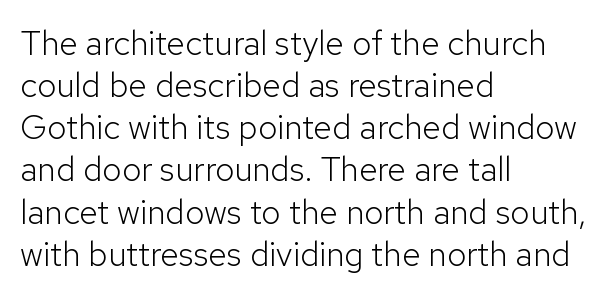
Q: Is the text bold? A: No.
Q: Is the text italic (slanted)? A: No, it is upright.
Q: Is the typeface a serif or a sans-serif typeface? A: Sans-serif.
Q: Is the text underlined? A: No.
Q: How is the paragraph aligned? A: Left-aligned.
Q: Is the spacing between letters normal or unusually wide? A: Normal.
Q: Width (condensed, normal, or wide)? A: Normal.
Q: Stroke contrast? A: Low.
Q: x-height? A: Medium.
Q: Monospaced? A: No.
